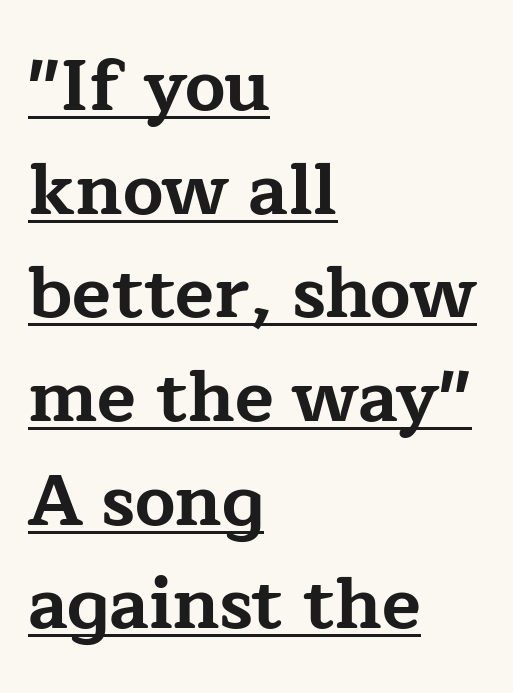
{"serif": "yes", "italic": "no", "bold": "yes", "weight": "bold", "width": "wide", "stroke_contrast": "low", "x_height": "medium", "monospaced": "no", "underline": "yes", "align": "left", "line_spacing": "normal", "line_spacing_ratio": 1.46, "letter_spacing": "normal", "letter_spacing_em": 0.0, "glyph_px": 71}
